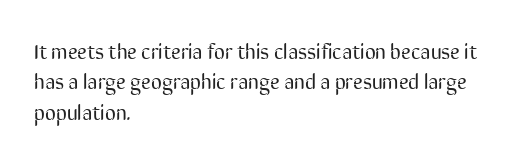
Q: Is the text bold? A: No.
Q: Is the text italic (slanted)? A: No, it is upright.
Q: Is the text underlined? A: No.
Q: How is the paragraph aligned? A: Left-aligned.
Q: Is the spacing between letters normal or unusually wide? A: Normal.
Q: Is the spacing between lines tight, normal or loose? A: Normal.
